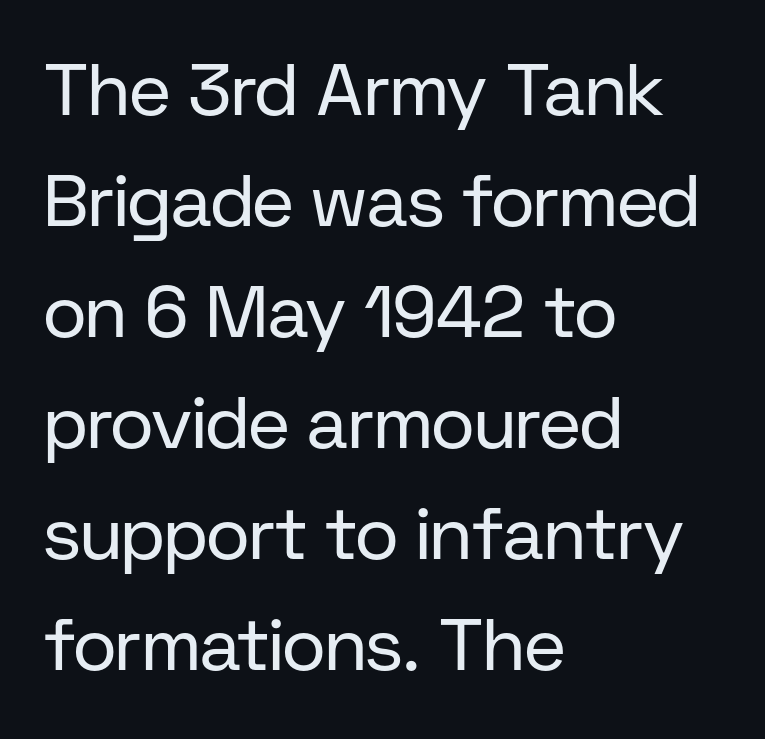
{"serif": "no", "italic": "no", "bold": "no", "weight": "regular", "width": "normal", "stroke_contrast": "low", "x_height": "medium", "monospaced": "no", "underline": "no", "align": "left", "line_spacing": "normal", "line_spacing_ratio": 1.52, "letter_spacing": "normal", "letter_spacing_em": 0.0, "glyph_px": 73}
